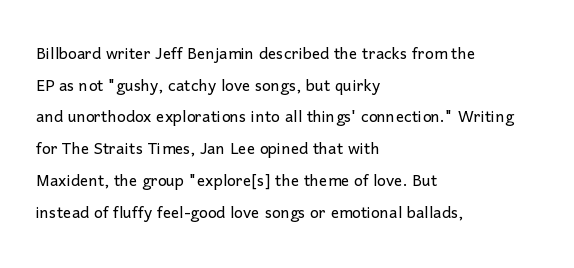
{"italic": "no", "bold": "no", "underline": "no", "align": "left", "line_spacing": "normal", "line_spacing_ratio": 1.51, "letter_spacing": "normal", "letter_spacing_em": 0.0, "glyph_px": 21}
